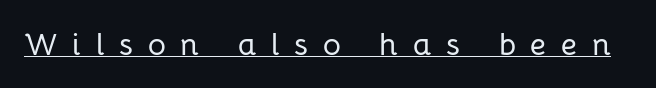
Proportional: the letters do not fall into vertical columns. The words here are underlined. A typesetter would call this heavily tracked-out type. These lines are composed in type without serifs. A typesetter would mark this as roman, not italic.
